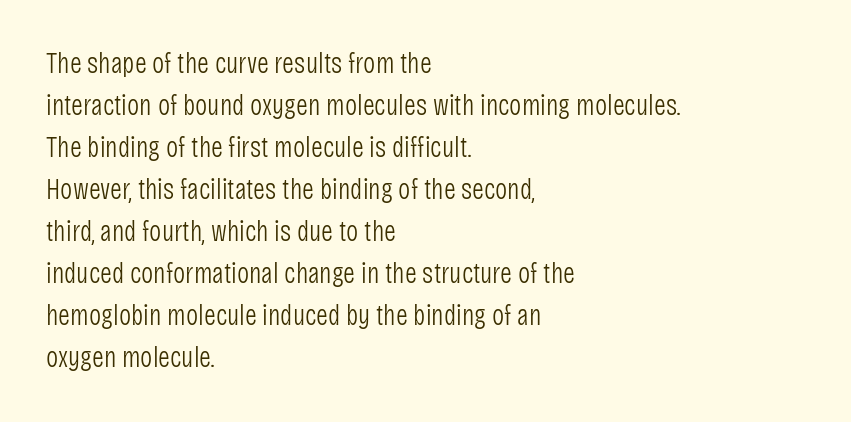
The image shows 29 px light, condensed sans-serif type, upright; set left-aligned, normal line spacing (1.45x), normal letter spacing, not underlined; low stroke contrast and a large x-height.
